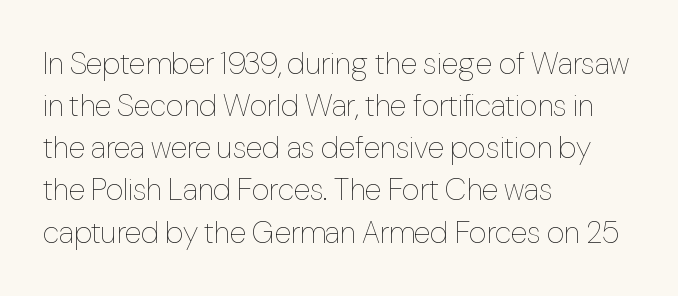
The image shows 31 px thin, condensed type, upright; set left-aligned, normal line spacing (1.36x), normal letter spacing, not underlined; low stroke contrast and a medium x-height.
